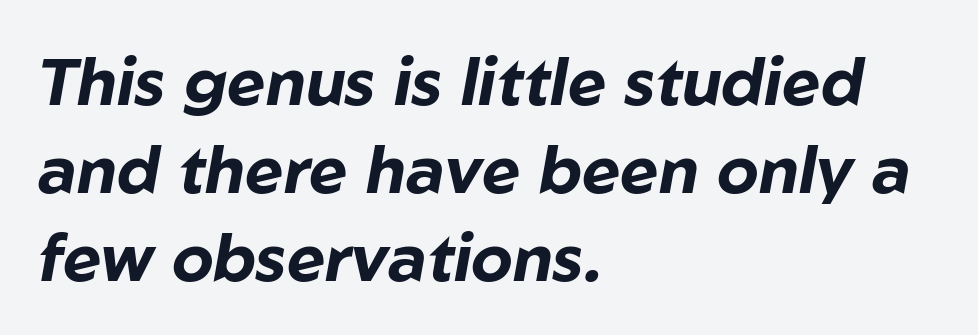
Do the characters align in a grid? No, the font is proportional. Here the glyphs are tracked normally, forming tight word shapes. Each glyph is drawn with heavy, bold strokes. Does the leading feel generous? No, just average. Layout note: lines flush left.
